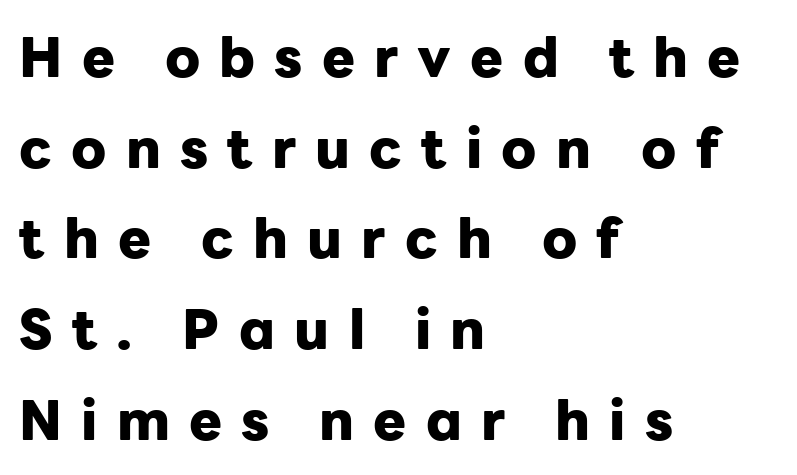
Honestly, there is no underline to notice here at all. Vertically, the passage feels balanced, rows spaced as you'd expect. Every letter is thick-stroked: bold, no question. I'd call this a sans setting — the letters go barefoot.
